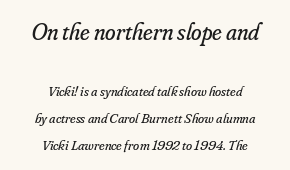
Typesetter's note — upper block bumped up in size, lower block left smaller. Tracking here is standard; glyphs follow each other at the usual distance. Nothing heavy about these letters — not bold at all. Descenders hang freely into open space.
